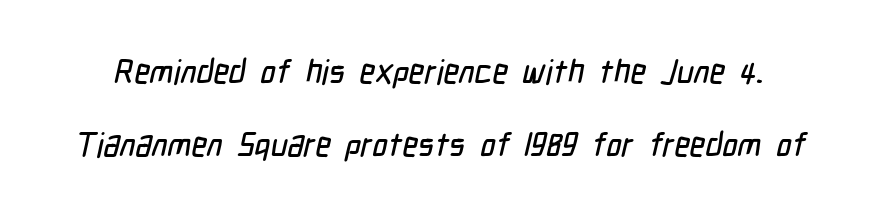
Q: Is the typeface a serif or a sans-serif typeface? A: Sans-serif.
Q: Is the text underlined? A: No.
Q: Is the spacing between letters normal or unusually wide? A: Normal.
Q: Is the spacing between lines tight, normal or loose? A: Loose.
Q: Width (condensed, normal, or wide)? A: Condensed.
Q: Stroke contrast? A: Low.
Q: x-height? A: Medium.
Q: Monospaced? A: No.
